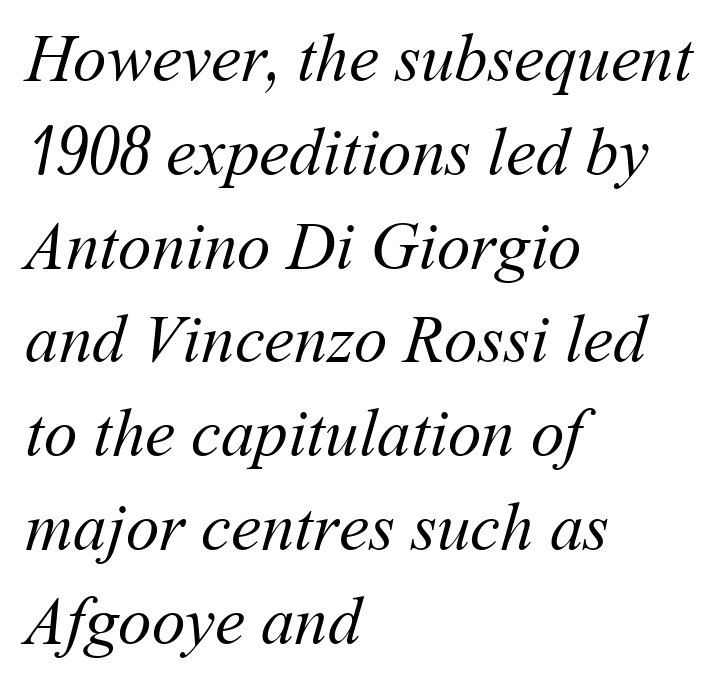
Do the characters align in a grid? No, the font is proportional. Check under the words: just untouched page. Stem width sits at or under what a default text font uses. Compared with typical body copy, the letter spacing here is the same. Compared with typical paragraphs, the rows here are spaced about the same. Short and long lines alike share a common starting point at left.
